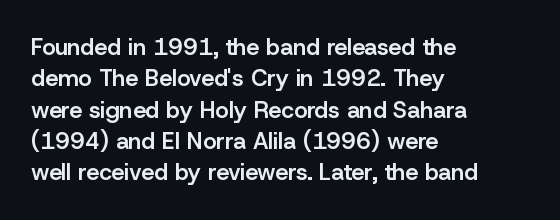
The image shows 23 px text type, upright; set left-aligned, normal line spacing (1.36x), normal letter spacing, not underlined.
